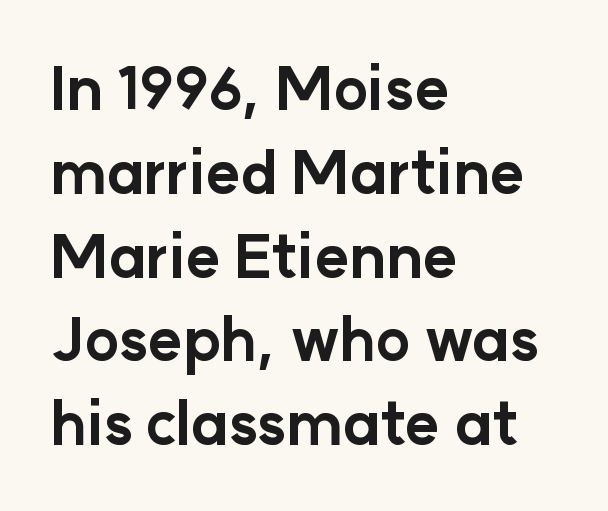
Letter spacing: default. Varying glyph widths throughout — classic text-font behaviour. Posture: upright roman. Underline: absent. Alignment: flush left.
